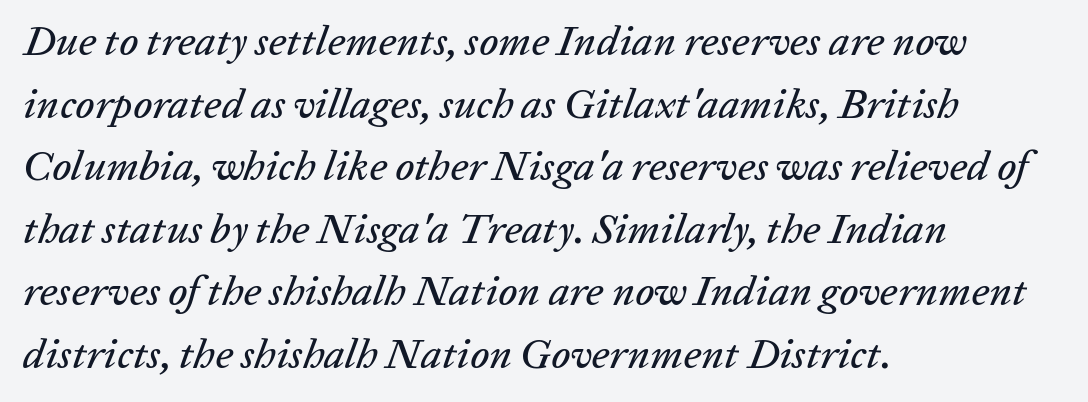
The image shows 42 px text type, italic (leaning right); set left-aligned, normal line spacing (1.49x), normal letter spacing, not underlined; low stroke contrast and a medium x-height.
